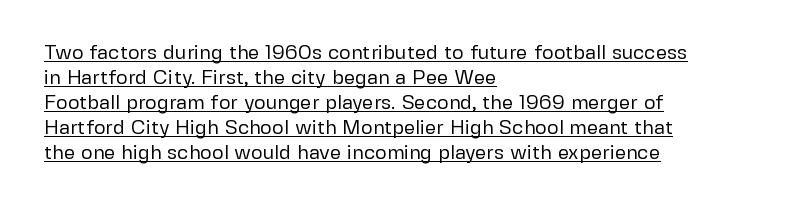
The image shows 20 px text type, upright; set left-aligned, normal line spacing (1.25x), normal letter spacing, underlined.
